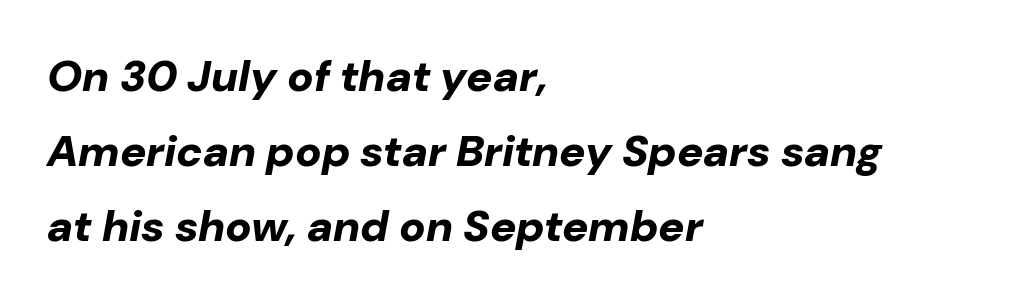
The image shows 44 px bold type, italic (leaning right); set left-aligned, line spacing 1.71x, normal letter spacing, not underlined; low stroke contrast and a medium x-height.
